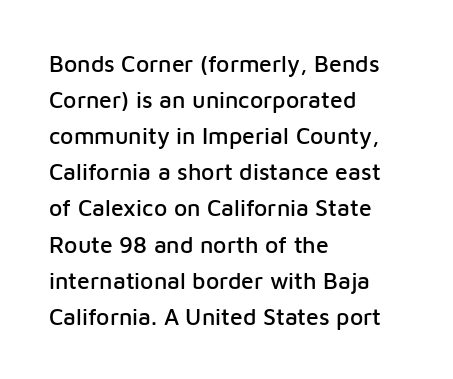
{"italic": "no", "underline": "no", "align": "left", "line_spacing": "normal", "line_spacing_ratio": 1.57, "letter_spacing": "normal", "letter_spacing_em": 0.0, "glyph_px": 23}
